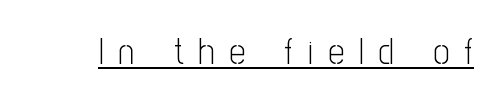
Q: Is the text bold? A: No.
Q: Is the text italic (slanted)? A: No, it is upright.
Q: Is the typeface a serif or a sans-serif typeface? A: Sans-serif.
Q: Is the text underlined? A: Yes.
Q: Is the spacing between letters normal or unusually wide? A: Unusually wide.
Q: Width (condensed, normal, or wide)? A: Condensed.
Q: Stroke contrast? A: Low.
Q: x-height? A: Medium.
Q: Monospaced? A: No.
